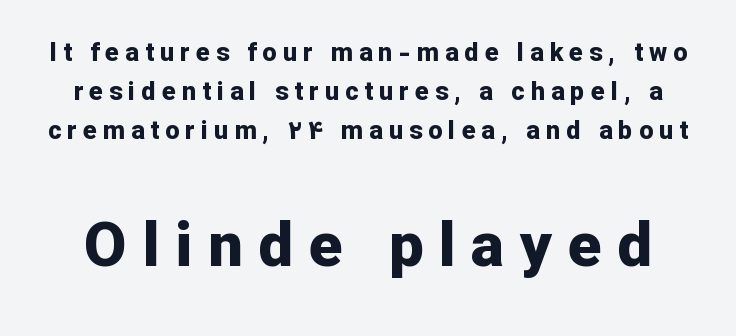
These lines have a slow, spaced-out rhythm from letter to letter. Regarding serifs, this sample does without them. Students, observe: this is what conventionally led text looks like. The foot of each line stays bare and open. Which chunk is bigger? The second one — the bottom block dwarfs the top.
